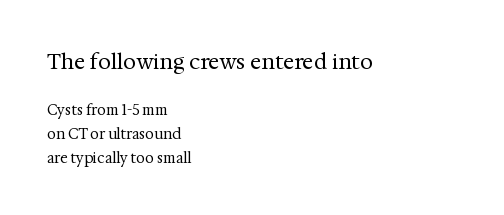
Q: Is the text bold? A: No.
Q: Is the text italic (slanted)? A: No, it is upright.
Q: Is the text underlined? A: No.
Q: How is the paragraph aligned? A: Left-aligned.
Q: Is the spacing between letters normal or unusually wide? A: Normal.
Q: Which block of text is set in a larger size, the first (top) or the second (bottom)? A: The first (top) one.
